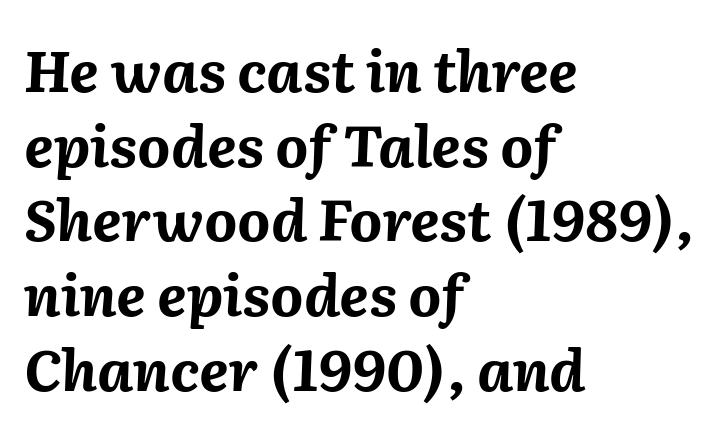
The image shows 57 px bold type, italic (leaning right); set left-aligned, normal line spacing (1.31x), normal letter spacing, not underlined; medium stroke contrast and a medium x-height.
